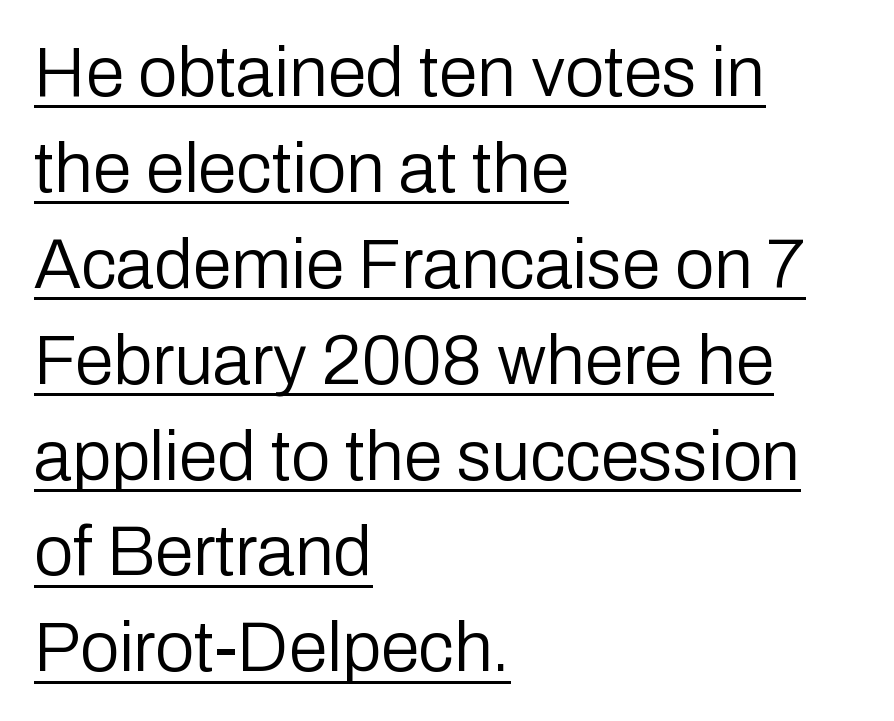
The image shows 70 px regular-weight sans-serif type, upright; set left-aligned, normal line spacing (1.37x), normal letter spacing, underlined; low stroke contrast and a medium x-height.
